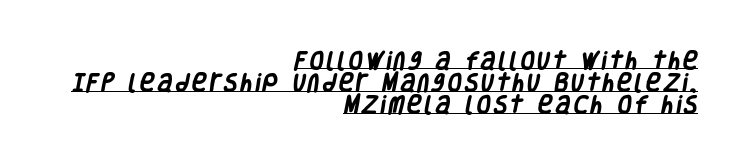
The image shows 20 px bold type; set right-aligned, tight line spacing (1.11x), underlined.
